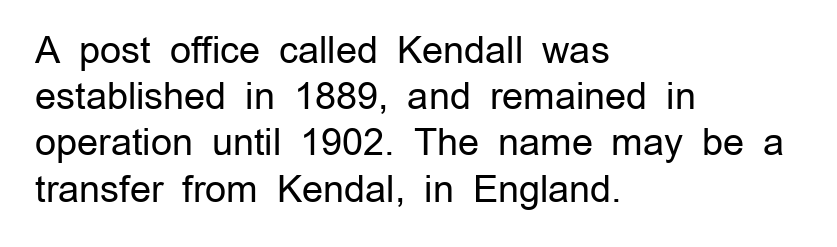
Q: Is the text bold? A: No.
Q: Is the text italic (slanted)? A: No, it is upright.
Q: Is the typeface a serif or a sans-serif typeface? A: Sans-serif.
Q: Is the text underlined? A: No.
Q: How is the paragraph aligned? A: Left-aligned.
Q: Is the spacing between letters normal or unusually wide? A: Normal.
Q: Is the spacing between lines tight, normal or loose? A: Normal.
Q: Width (condensed, normal, or wide)? A: Normal.
Q: Stroke contrast? A: Low.
Q: x-height? A: Medium.
Q: Monospaced? A: No.
